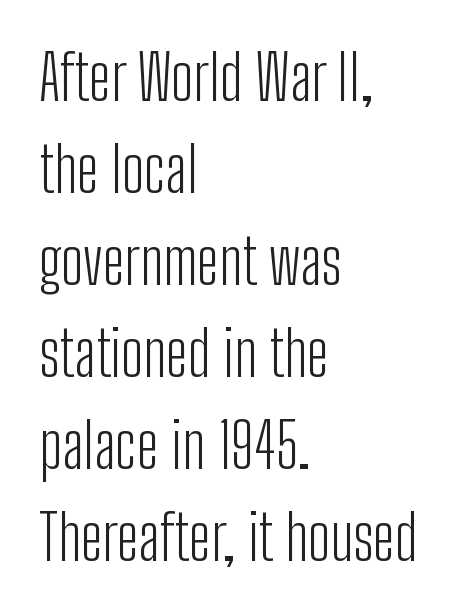
The image shows 63 px light, condensed sans-serif type, upright; set left-aligned, normal line spacing (1.46x), normal letter spacing, not underlined; low stroke contrast and a medium x-height.
